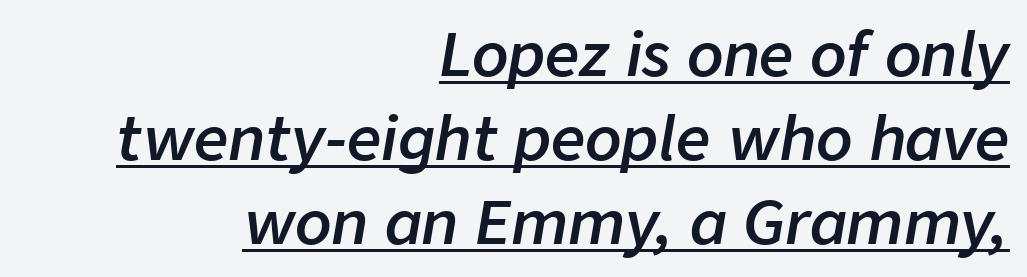
The image shows 60 px semibold type, italic (leaning right); set right-aligned, normal line spacing (1.4x), normal letter spacing, underlined; low stroke contrast and a medium x-height.
